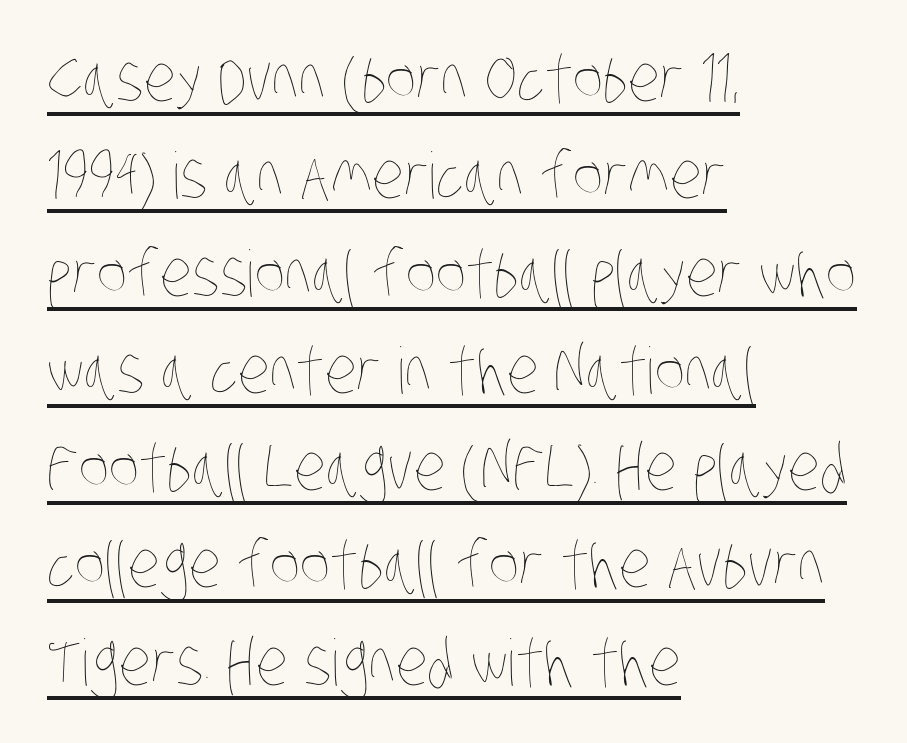
{"bold": "no", "weight": "thin", "width": "condensed", "stroke_contrast": "low", "x_height": "large", "monospaced": "no", "underline": "yes", "align": "left", "line_spacing": "normal", "line_spacing_ratio": 1.52, "letter_spacing": "normal", "letter_spacing_em": 0.0, "glyph_px": 64}
